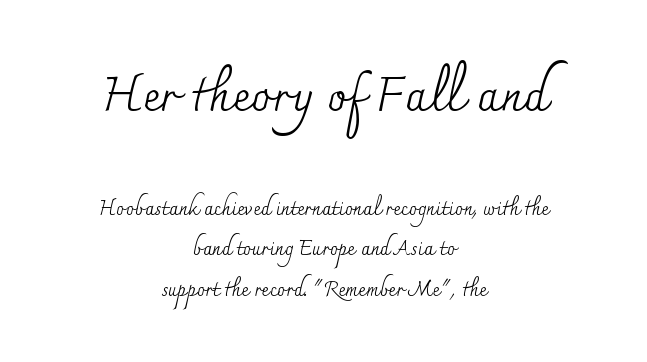
The image shows 49 px regular-weight serif type; set centered, loose line spacing (2.03x), normal letter spacing, not underlined; the first (top) block is 2.45x larger; medium stroke contrast and a small x-height.
